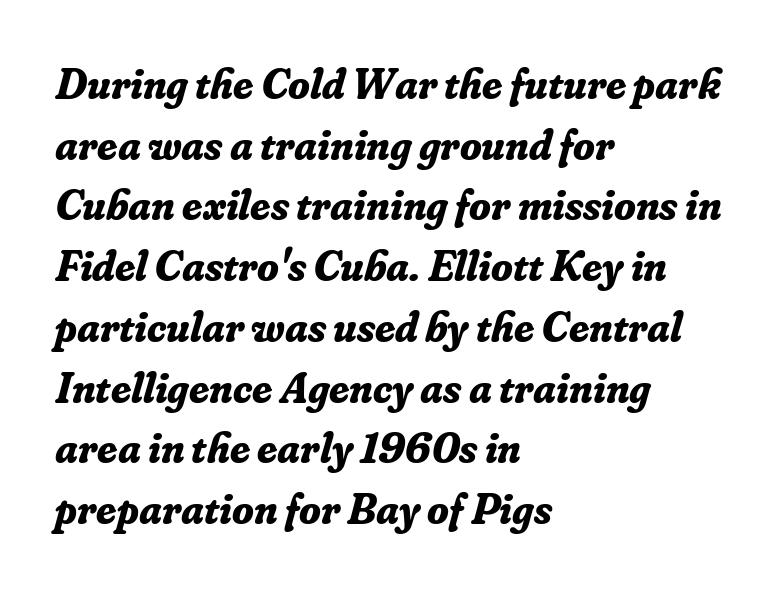
The image shows 44 px bold serif type, italic (leaning right); set left-aligned, normal line spacing (1.38x), normal letter spacing, not underlined; low stroke contrast and a small x-height.
